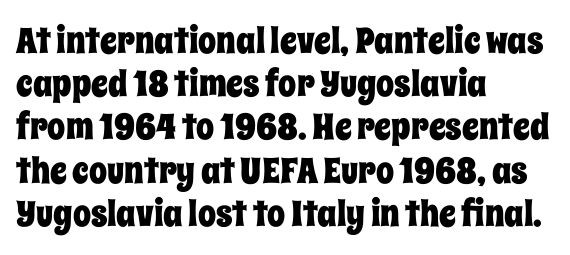
The lettering stays uniformly vertical, giving the passage a roman look. A classic flush-left, rag-right setting is used for this passage. Do the characters align in a grid? No, the font is proportional. A bare baseline throughout the passage.
